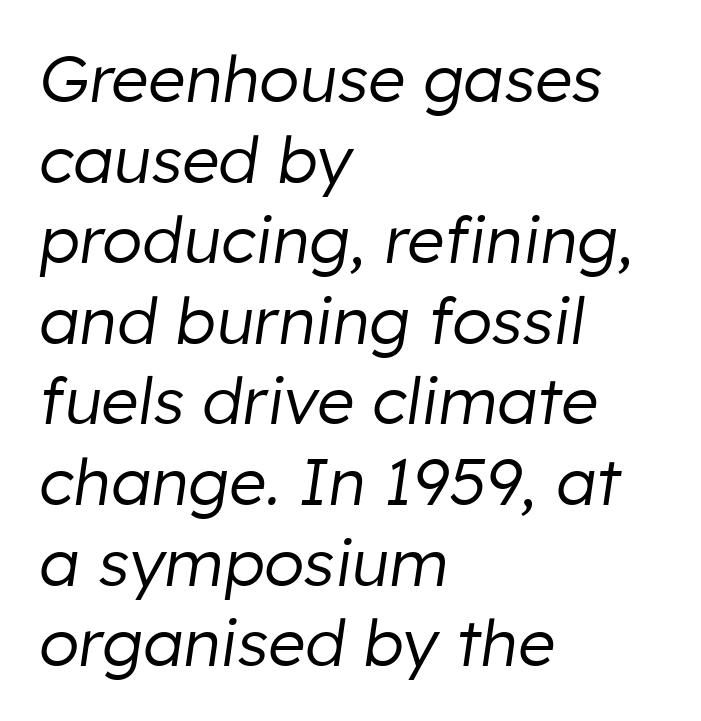
{"italic": "yes", "lean": "right", "slant_degrees": 8, "bold": "no", "weight": "regular", "width": "normal", "stroke_contrast": "low", "x_height": "medium", "monospaced": "no", "underline": "no", "align": "left", "line_spacing_ratio": 1.24, "letter_spacing": "normal", "letter_spacing_em": 0.0, "glyph_px": 65}
